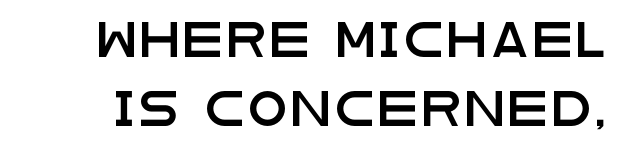
Q: Is the text italic (slanted)? A: No, it is upright.
Q: Is the typeface a serif or a sans-serif typeface? A: Sans-serif.
Q: Is the text underlined? A: No.
Q: Is the spacing between lines tight, normal or loose? A: Loose.
Q: Width (condensed, normal, or wide)? A: Wide.
Q: Stroke contrast? A: Low.
Q: x-height? A: Large.
Q: Monospaced? A: No.
